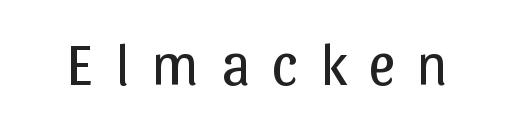
The image shows 59 px regular-weight sans-serif type, upright; set unusually wide letter spacing (+0.37 em), not underlined; low stroke contrast and a medium x-height.
